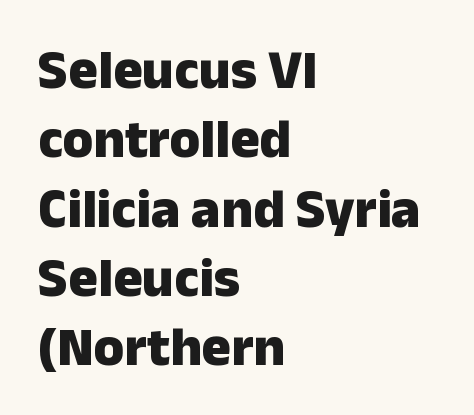
The letters sit at their default tracking, neither squeezed nor spread. Compared with an ordinary text face, these strokes are far heavier — a full bold. In CSS terms this would be text-align: left. No italicization has been applied; the sample stays upright. The typeface chosen for these lines omits serifs.
